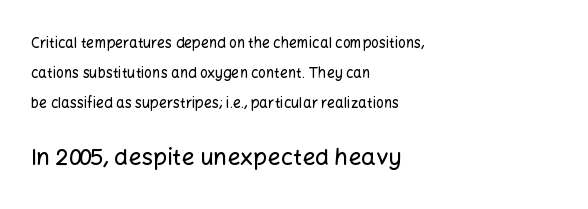
{"italic": "no", "underline": "no", "align": "left", "line_spacing": "loose", "line_spacing_ratio": 2.13, "letter_spacing": "normal", "letter_spacing_em": 0.0, "larger_block": "second", "size_ratio": 1.64, "glyph_px": 23}
